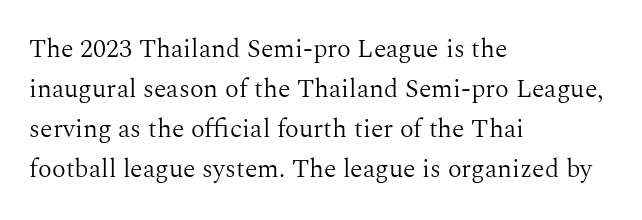
The image shows 26 px text type, upright; set left-aligned, normal line spacing (1.54x), normal letter spacing, not underlined.
